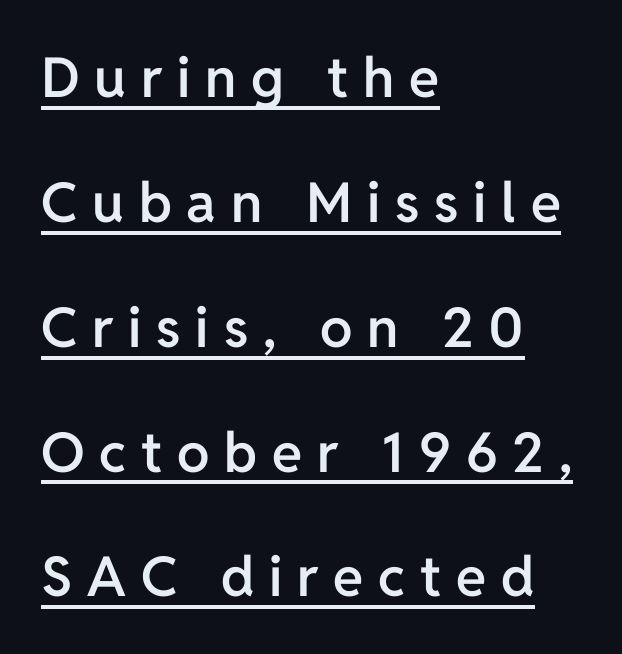
{"serif": "no", "italic": "no", "bold": "semi", "weight": "semibold", "width": "normal", "stroke_contrast": "low", "x_height": "medium", "monospaced": "no", "underline": "yes", "align": "left", "line_spacing": "loose", "line_spacing_ratio": 2.27, "letter_spacing": "wide", "letter_spacing_em": 0.27, "glyph_px": 55}
